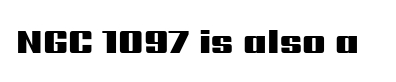
Q: Is the text bold? A: Yes.
Q: Is the text italic (slanted)? A: No, it is upright.
Q: Is the typeface a serif or a sans-serif typeface? A: Sans-serif.
Q: Is the text underlined? A: No.
Q: Is the spacing between letters normal or unusually wide? A: Normal.
Q: Width (condensed, normal, or wide)? A: Wide.
Q: Stroke contrast? A: Medium.
Q: x-height? A: Medium.
Q: Monospaced? A: No.
